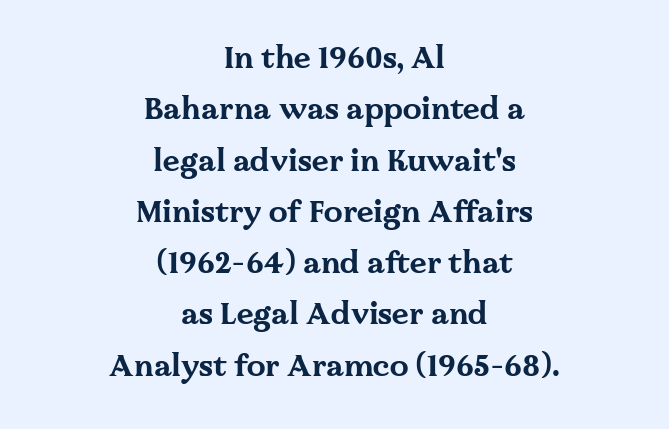
The image shows 30 px bold, wide serif type, upright; set centered, line spacing 1.71x, normal letter spacing, not underlined; medium stroke contrast and a medium x-height.
